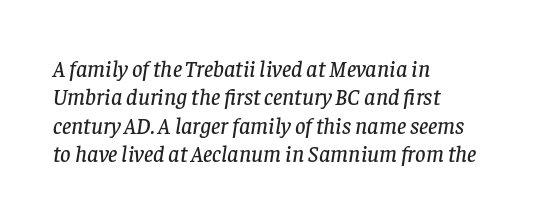
Q: Is the text italic (slanted)? A: Yes, it leans right by about 8 degrees.
Q: Is the text underlined? A: No.
Q: How is the paragraph aligned? A: Left-aligned.
Q: Is the spacing between letters normal or unusually wide? A: Normal.
